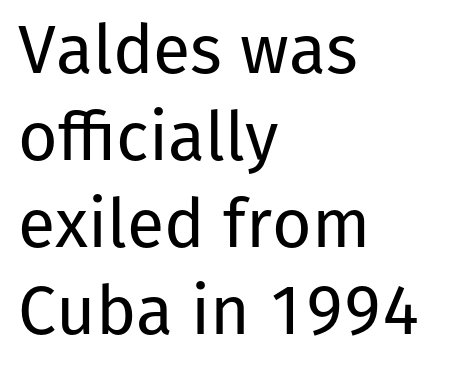
This block has exactly the height ordinary leading produces. Think of a printed novel: that variable character pitch is what you see here. No letter is thick-stroked: the sample isn't bold. Words float on clear page, feet unadorned.
